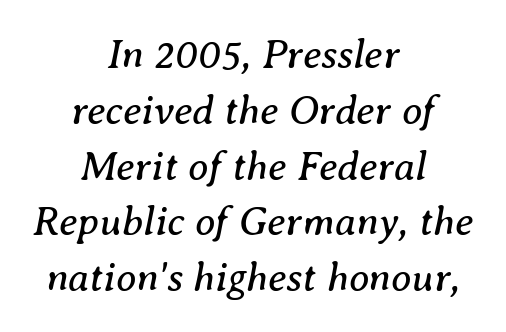
Q: Is the text bold? A: No.
Q: Is the text italic (slanted)? A: Yes, it leans right by about 8 degrees.
Q: Is the typeface a serif or a sans-serif typeface? A: Serif.
Q: Is the text underlined? A: No.
Q: How is the paragraph aligned? A: Centered.
Q: Is the spacing between letters normal or unusually wide? A: Normal.
Q: Is the spacing between lines tight, normal or loose? A: Normal.
Q: Width (condensed, normal, or wide)? A: Normal.
Q: Stroke contrast? A: Medium.
Q: x-height? A: Medium.
Q: Monospaced? A: No.
